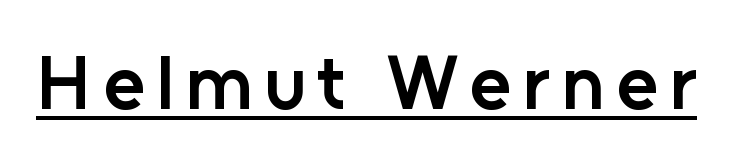
The image shows 76 px semibold sans-serif type, upright; set underlined; low stroke contrast and a medium x-height.
